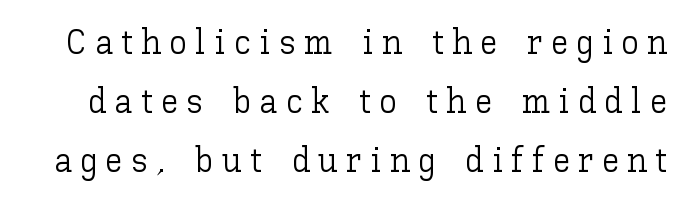
A quiet, ordinary-to-light weight characterises the typeface. The space beneath each line is pristine and unruled. The rendering uses natural spacing where letterforms have individual widths. Is there much room between lines? A standard amount, neither cramped nor airy. In terms of posture, this sample is upright.
